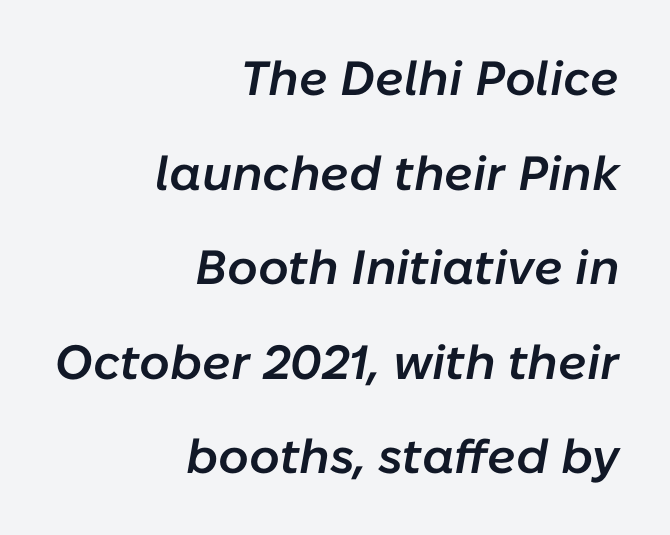
The image shows 48 px semibold type, italic (leaning right); set right-aligned, loose line spacing (1.97x), normal letter spacing, not underlined; low stroke contrast and a medium x-height.
